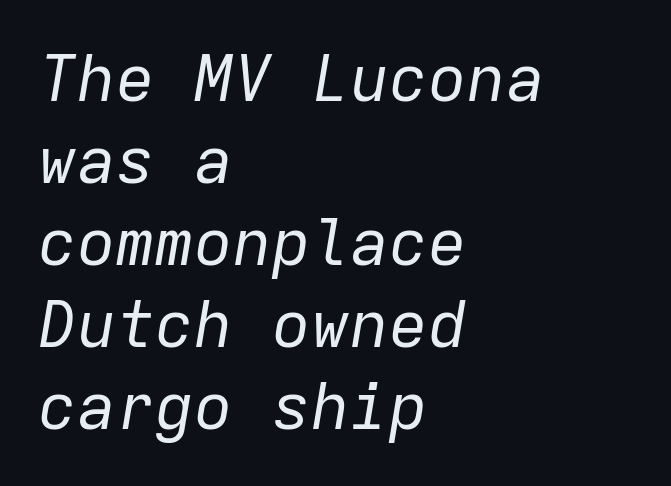
The image shows 65 px regular-weight type, italic (leaning right), monospaced; set left-aligned, normal line spacing (1.26x), normal letter spacing, not underlined; low stroke contrast and a medium x-height.
